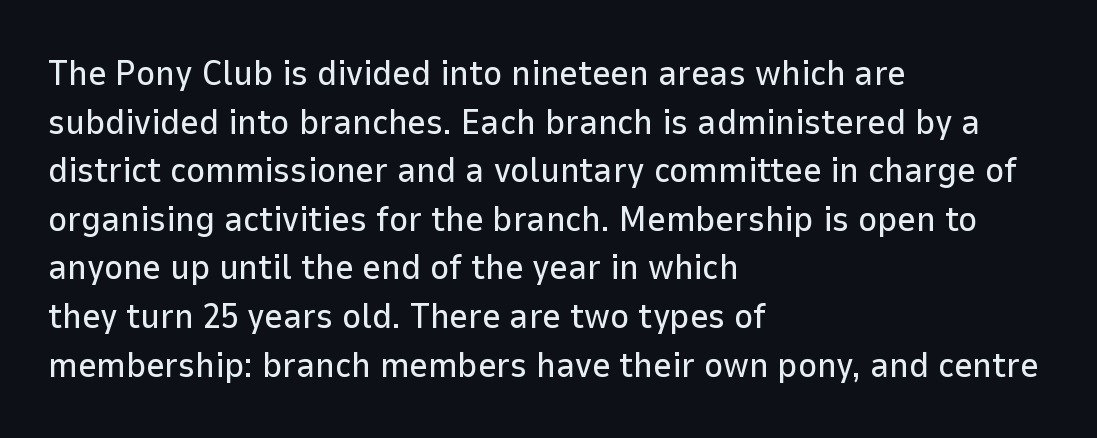
The image shows 36 px sans-serif type, upright; set left-aligned, normal line spacing (1.35x), normal letter spacing, not underlined; low stroke contrast and a medium x-height.
